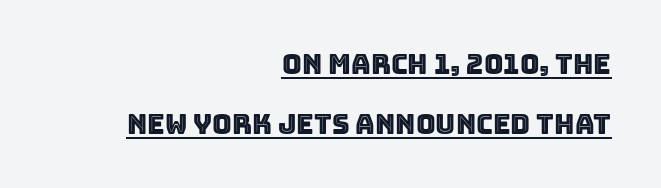
The image shows 27 px text type, upright; set right-aligned, loose line spacing (2.22x), normal letter spacing, underlined.
